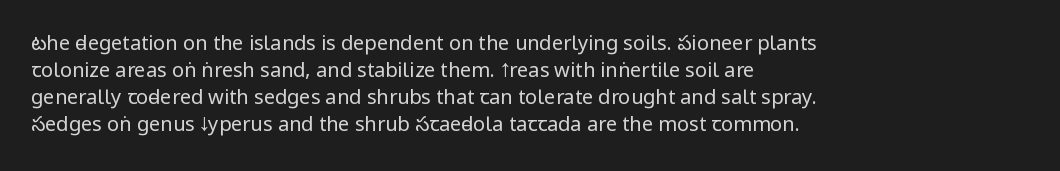
Q: Is the text bold? A: No.
Q: Is the text italic (slanted)? A: No, it is upright.
Q: Is the text underlined? A: No.
Q: How is the paragraph aligned? A: Left-aligned.
Q: Is the spacing between letters normal or unusually wide? A: Normal.
Q: Is the spacing between lines tight, normal or loose? A: Normal.
